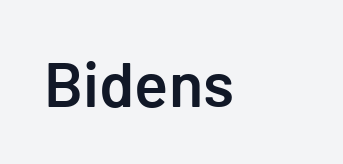
You can tell it's not italic because the verticals are truly vertical. Letter spacing: default. Left-aligned paragraph, ragged on the right. Glance below the letters and you will spot only blank space.
